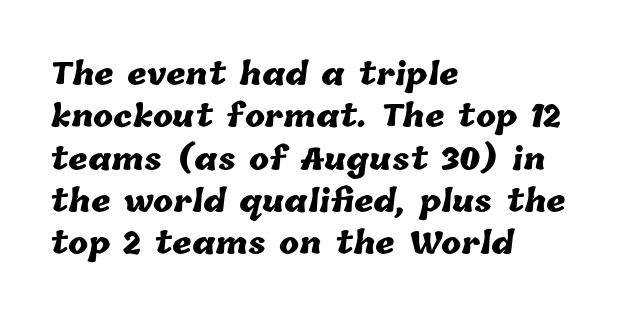
The image shows 30 px heavy type; set left-aligned, normal line spacing (1.41x), normal letter spacing, not underlined; low stroke contrast and a medium x-height.
